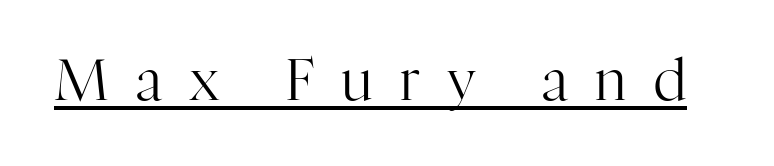
{"serif": "yes", "italic": "no", "bold": "no", "weight": "regular", "width": "normal", "stroke_contrast": "high", "x_height": "medium", "monospaced": "no", "underline": "yes", "letter_spacing": "wide", "letter_spacing_em": 0.48, "glyph_px": 57}
